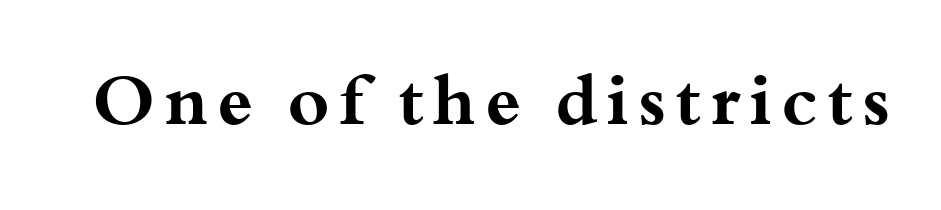
{"serif": "yes", "italic": "no", "bold": "yes", "weight": "bold", "width": "wide", "stroke_contrast": "medium", "x_height": "small", "monospaced": "no", "underline": "no", "glyph_px": 71}
